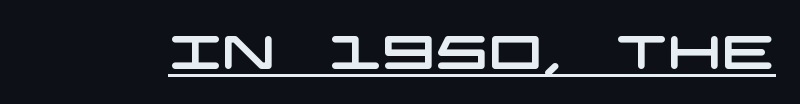
The image shows 47 px wide sans-serif type; set normal letter spacing, underlined; low stroke contrast and a large x-height.
